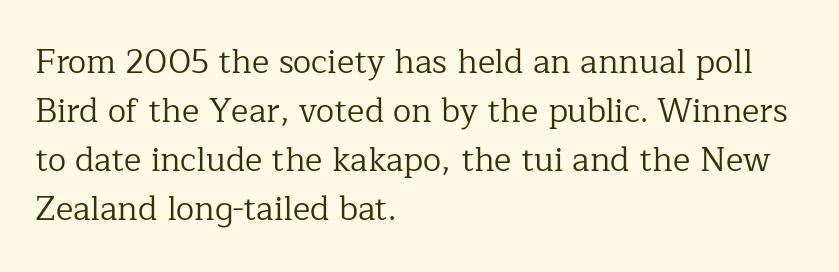
Does extra space separate the letters? No, they use regular spacing. The line-height multiplier appears to be the usual default. The weight would be labelled regular, book, light, or lighter still. Small tapered or slab feet sit at the stroke ends, so this counts as serif. Unmarked baselines from the first word to the last. The letters stand upright; this is a roman face.
